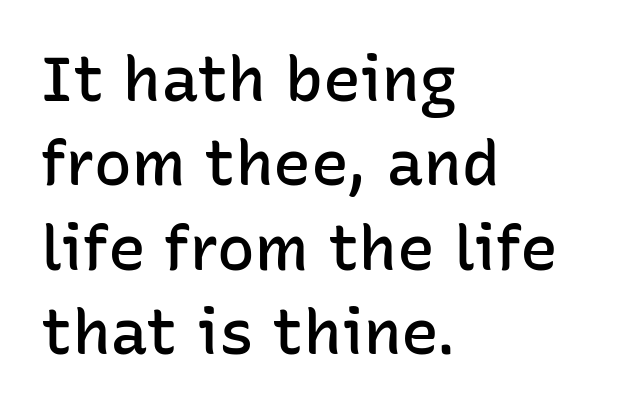
Letterform terminals end flat and unadorned throughout the passage. Unmarked baselines from the first word to the last. Set as a demibold, roughly 600 on the weight scale. Does the copy run flush right? No — it runs flush left. Notice how the stems are strictly vertical — no italics here. If you measured baseline to baseline, you'd find a middling distance.
